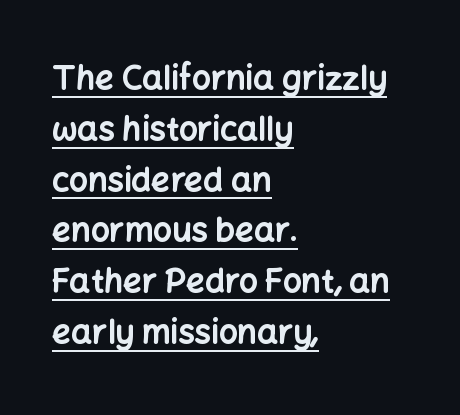
Plenty of ink on the page — the face is bold. Has an underline been added? It has. Classification — sans serif. Whoever set this chose a conventional vertical rhythm.
